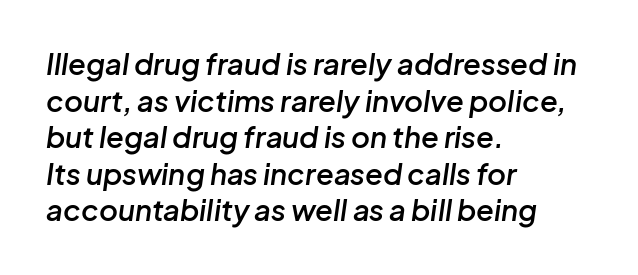
Q: Is the text bold? A: Semi-bold.
Q: Is the text italic (slanted)? A: Yes, it leans right by about 8 degrees.
Q: Is the text underlined? A: No.
Q: How is the paragraph aligned? A: Left-aligned.
Q: Is the spacing between letters normal or unusually wide? A: Normal.
Q: Is the spacing between lines tight, normal or loose? A: Normal.
Q: Width (condensed, normal, or wide)? A: Normal.
Q: Stroke contrast? A: Low.
Q: x-height? A: Medium.
Q: Monospaced? A: No.
